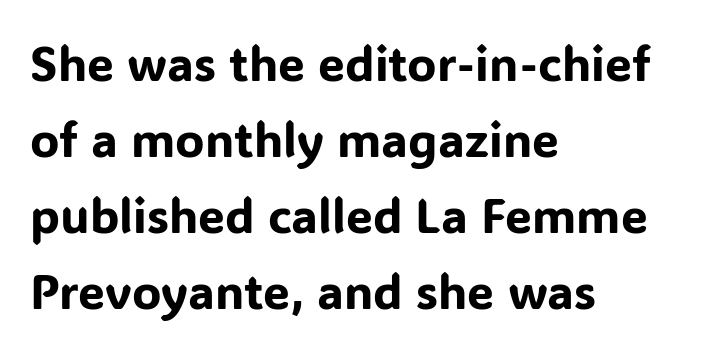
Type without underlining. Left-aligned paragraph, ragged on the right. This sample keeps an unexceptional amount of space between lines. Check where the strokes stop: nothing finishes them off — pure sans. Do the characters align in a grid? No, the font is proportional. Unlike italic type, these characters show no tilt at all.
